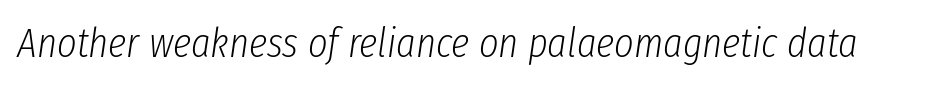
Looks like regular typesetting: each glyph gets only the width it needs. The axis of the letterforms is tilted away from vertical. Nobody drew a line under any word here. Spacing between characters is what you'd get straight out of the box.
